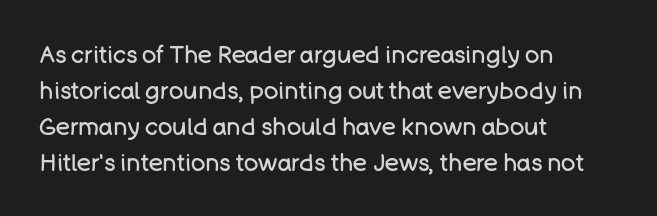
{"italic": "no", "bold": "no", "underline": "no", "align": "left", "line_spacing": "normal", "line_spacing_ratio": 1.5, "letter_spacing": "normal", "letter_spacing_em": 0.0, "glyph_px": 24}
